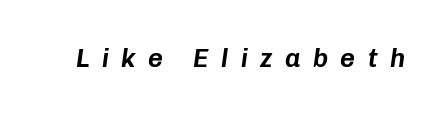
Q: Is the text italic (slanted)? A: Yes, it leans right by about 8 degrees.
Q: Is the text underlined? A: No.
Q: Is the spacing between letters normal or unusually wide? A: Unusually wide.
